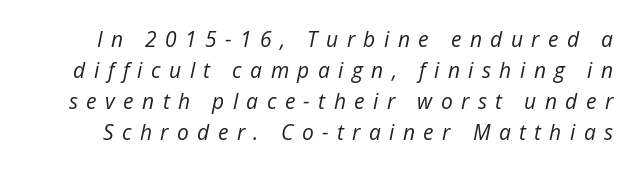
Q: Is the text bold? A: No.
Q: Is the text italic (slanted)? A: Yes, it leans right by about 12 degrees.
Q: Is the text underlined? A: No.
Q: Is the spacing between letters normal or unusually wide? A: Unusually wide.
Q: Is the spacing between lines tight, normal or loose? A: Normal.
